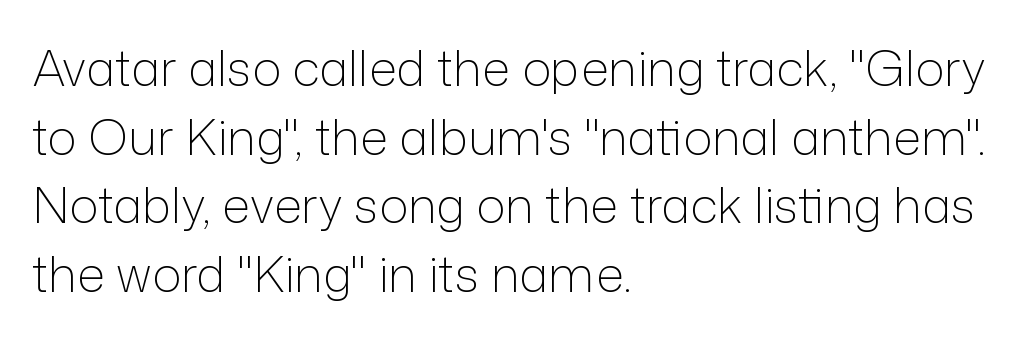
{"serif": "no", "italic": "no", "bold": "no", "weight": "light", "width": "normal", "stroke_contrast": "low", "x_height": "medium", "monospaced": "no", "underline": "no", "align": "left", "line_spacing": "normal", "line_spacing_ratio": 1.4, "letter_spacing": "normal", "letter_spacing_em": 0.0, "glyph_px": 49}
